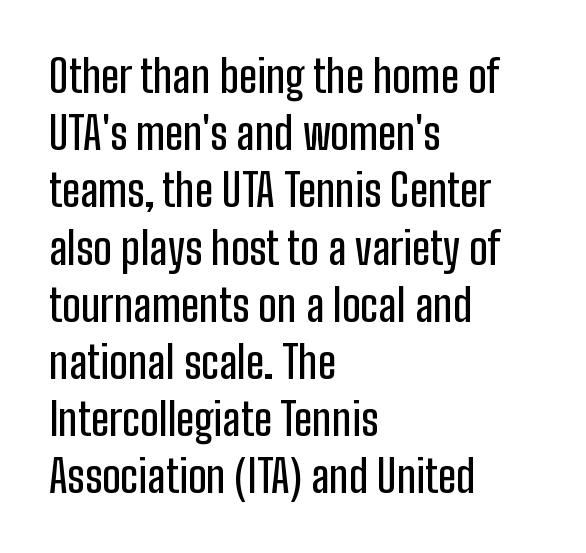
The image shows 44 px condensed sans-serif type, upright; set left-aligned, normal line spacing (1.3x), normal letter spacing, not underlined; low stroke contrast and a medium x-height.
